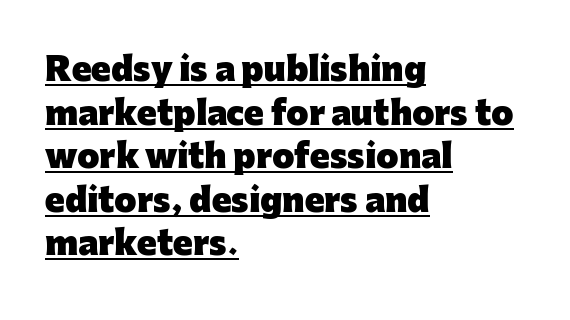
Q: Is the text bold? A: Yes.
Q: Is the text italic (slanted)? A: No, it is upright.
Q: Is the typeface a serif or a sans-serif typeface? A: Sans-serif.
Q: Is the text underlined? A: Yes.
Q: How is the paragraph aligned? A: Left-aligned.
Q: Is the spacing between letters normal or unusually wide? A: Normal.
Q: Is the spacing between lines tight, normal or loose? A: Normal.
Q: Width (condensed, normal, or wide)? A: Normal.
Q: Stroke contrast? A: Low.
Q: x-height? A: Medium.
Q: Monospaced? A: No.
